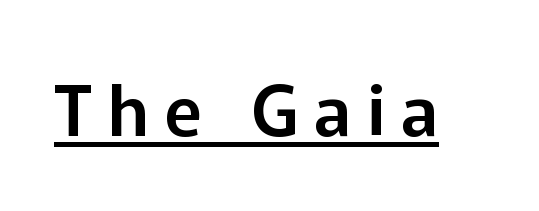
{"serif": "no", "italic": "no", "width": "normal", "stroke_contrast": "low", "x_height": "medium", "monospaced": "no", "underline": "yes", "letter_spacing": "wide", "letter_spacing_em": 0.23, "glyph_px": 70}
